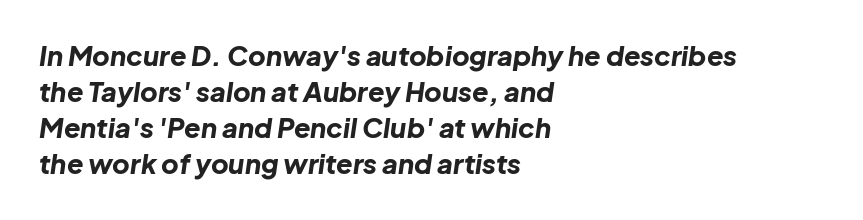
Q: Is the text bold? A: Yes.
Q: Is the text italic (slanted)? A: Yes, it leans right by about 8 degrees.
Q: Is the text underlined? A: No.
Q: How is the paragraph aligned? A: Left-aligned.
Q: Is the spacing between letters normal or unusually wide? A: Normal.
Q: Is the spacing between lines tight, normal or loose? A: Normal.
